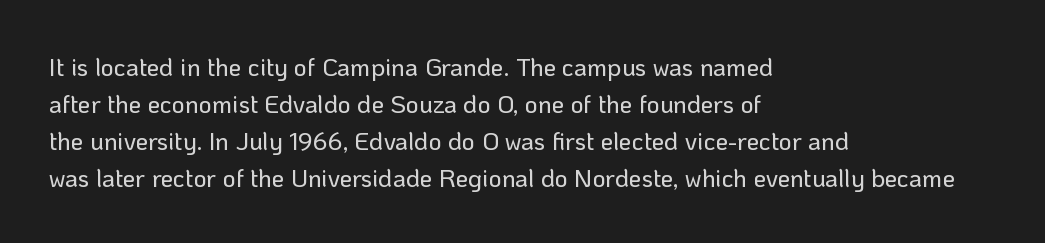
The space beneath each line is pristine and unruled. Compared with typical paragraphs, the rows here are spaced about the same. Notice how the passage keeps a crisp vertical edge on the left only. Short note: letters normally spaced.
